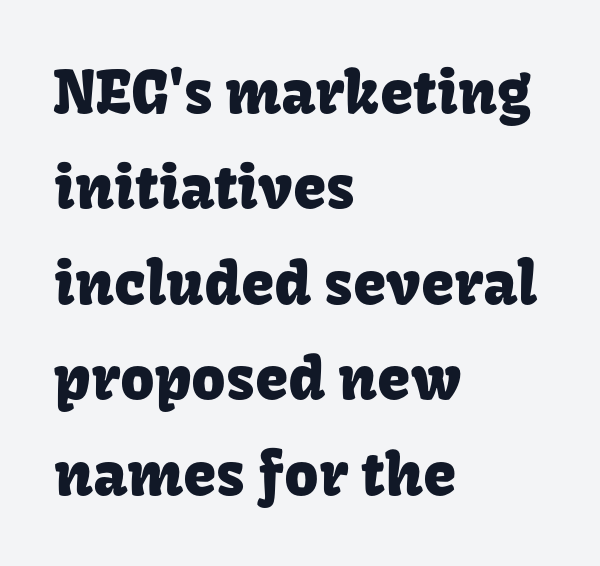
{"serif": "no", "italic": "no", "width": "normal", "stroke_contrast": "low", "x_height": "medium", "monospaced": "no", "underline": "no", "align": "left", "line_spacing": "normal", "line_spacing_ratio": 1.59, "letter_spacing": "normal", "letter_spacing_em": 0.0, "glyph_px": 60}
